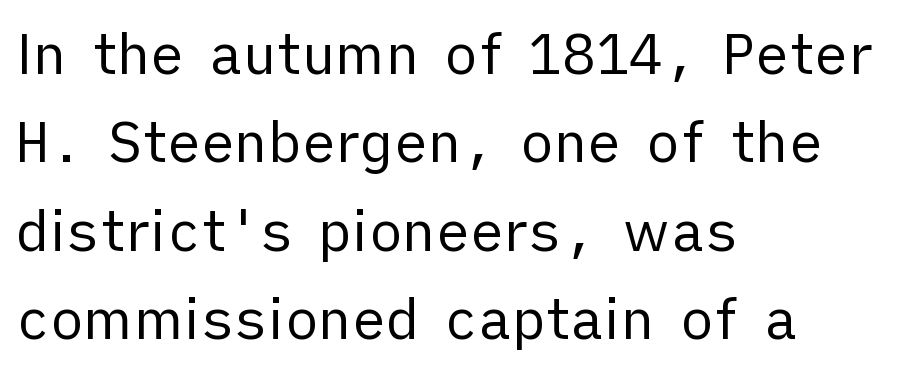
{"serif": "no", "italic": "no", "bold": "no", "weight": "regular", "width": "normal", "stroke_contrast": "low", "x_height": "medium", "monospaced": "no", "underline": "no", "align": "left", "line_spacing": "normal", "line_spacing_ratio": 1.58, "letter_spacing": "normal", "letter_spacing_em": 0.0, "glyph_px": 56}
